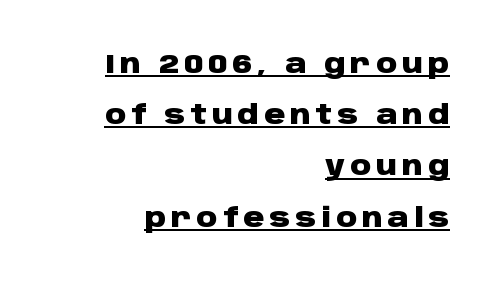
{"italic": "no", "bold": "yes", "underline": "yes", "align": "right", "line_spacing": "loose", "line_spacing_ratio": 1.97, "glyph_px": 26}
